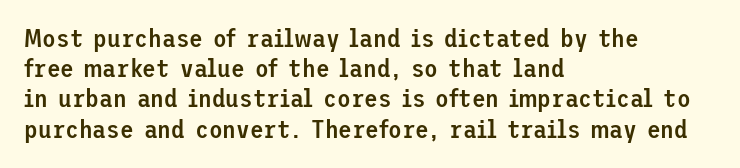
The image shows 25 px text type, upright; set left-aligned, line spacing 1.21x, normal letter spacing, not underlined.
